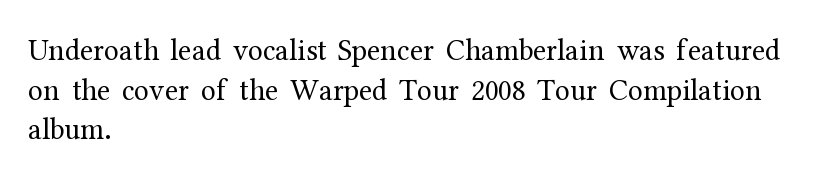
Q: Is the text bold? A: No.
Q: Is the text italic (slanted)? A: No, it is upright.
Q: Is the typeface a serif or a sans-serif typeface? A: Serif.
Q: Is the text underlined? A: No.
Q: How is the paragraph aligned? A: Left-aligned.
Q: Is the spacing between letters normal or unusually wide? A: Normal.
Q: Is the spacing between lines tight, normal or loose? A: Normal.
Q: Width (condensed, normal, or wide)? A: Normal.
Q: Stroke contrast? A: Medium.
Q: x-height? A: Medium.
Q: Monospaced? A: No.
